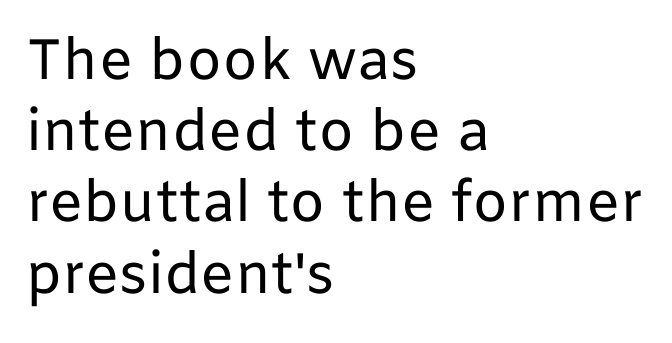
Q: Is the text bold? A: No.
Q: Is the text italic (slanted)? A: No, it is upright.
Q: Is the typeface a serif or a sans-serif typeface? A: Sans-serif.
Q: Is the text underlined? A: No.
Q: How is the paragraph aligned? A: Left-aligned.
Q: Is the spacing between letters normal or unusually wide? A: Normal.
Q: Is the spacing between lines tight, normal or loose? A: Normal.
Q: Width (condensed, normal, or wide)? A: Normal.
Q: Stroke contrast? A: Low.
Q: x-height? A: Medium.
Q: Monospaced? A: No.
